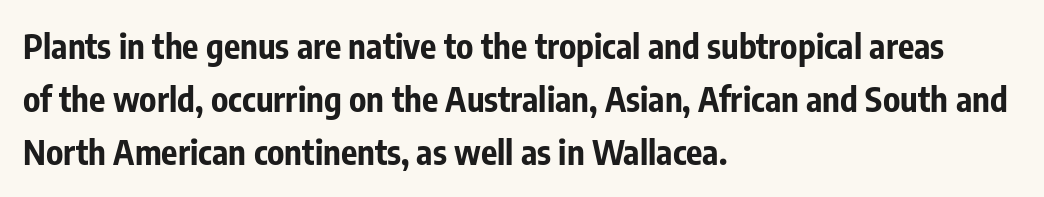
{"serif": "no", "italic": "no", "bold": "yes", "weight": "bold", "width": "condensed", "stroke_contrast": "low", "x_height": "medium", "monospaced": "no", "underline": "no", "align": "left", "line_spacing": "normal", "line_spacing_ratio": 1.56, "letter_spacing": "normal", "letter_spacing_em": 0.0, "glyph_px": 34}
